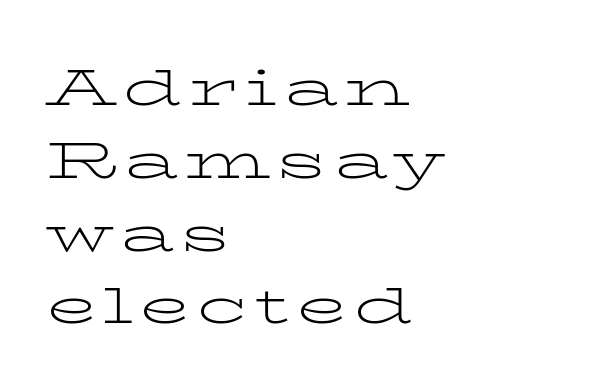
The characters display serif detailing at their extremities. Does the lettering tilt? It doesn't — this is upright. Varying glyph widths throughout — classic text-font behaviour. Each line starts at the same left margin while the right side varies. Descenders hang freely into open space. Whoever set this chose a conventional vertical rhythm.
